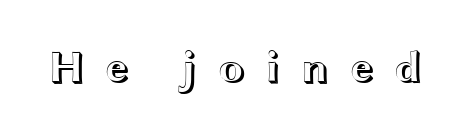
Clear beneath every line of the passage. Words appear elongated and porous because spacing is wide. Think of a printed novel: that variable character pitch is what you see here. The letters stand upright; this is a roman face.
